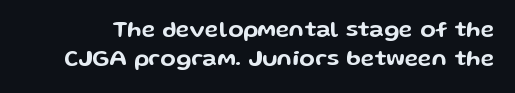
Q: Is the text italic (slanted)? A: No, it is upright.
Q: Is the text underlined? A: No.
Q: Is the spacing between letters normal or unusually wide? A: Normal.
Q: Is the spacing between lines tight, normal or loose? A: Normal.
